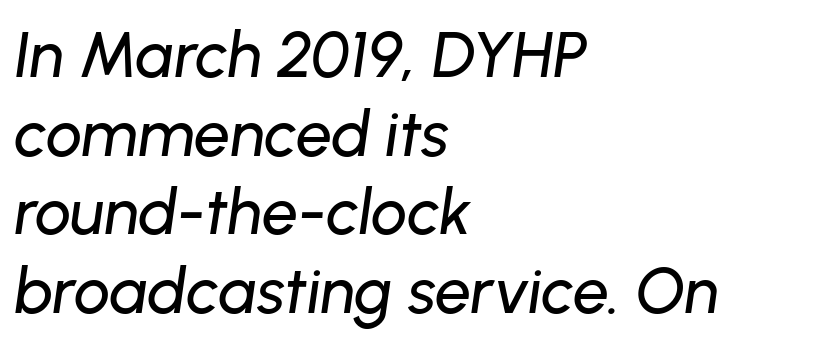
Q: Is the text italic (slanted)? A: Yes, it leans right by about 8 degrees.
Q: Is the text underlined? A: No.
Q: How is the paragraph aligned? A: Left-aligned.
Q: Is the spacing between letters normal or unusually wide? A: Normal.
Q: Width (condensed, normal, or wide)? A: Normal.
Q: Stroke contrast? A: Low.
Q: x-height? A: Medium.
Q: Monospaced? A: No.
